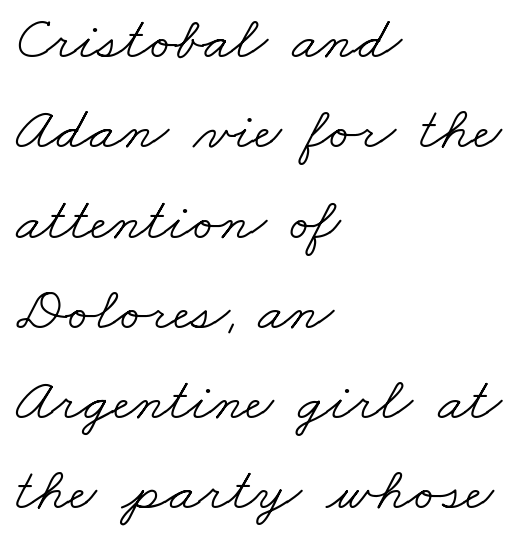
{"serif": "yes", "bold": "no", "weight": "light", "width": "wide", "stroke_contrast": "low", "x_height": "small", "monospaced": "no", "underline": "no", "align": "left", "line_spacing": "normal", "line_spacing_ratio": 1.48, "letter_spacing": "normal", "letter_spacing_em": 0.0, "glyph_px": 61}
